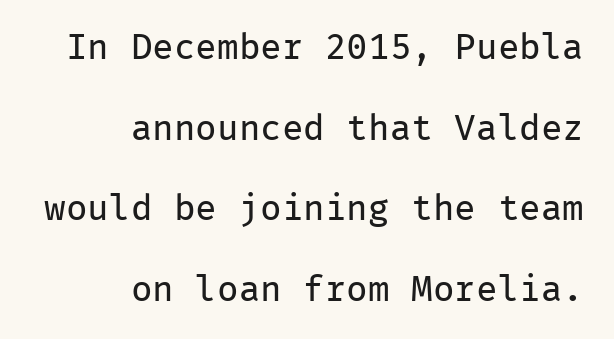
Q: Is the text bold? A: No.
Q: Is the text italic (slanted)? A: No, it is upright.
Q: Is the typeface a serif or a sans-serif typeface? A: Sans-serif.
Q: Is the text underlined? A: No.
Q: How is the paragraph aligned? A: Right-aligned.
Q: Is the spacing between letters normal or unusually wide? A: Normal.
Q: Is the spacing between lines tight, normal or loose? A: Loose.
Q: Width (condensed, normal, or wide)? A: Normal.
Q: Stroke contrast? A: Low.
Q: x-height? A: Medium.
Q: Monospaced? A: Yes.
